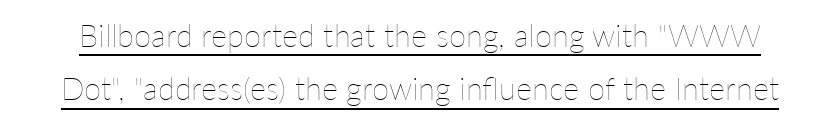
Is the type heavy? It reads as light-to-regular instead. Every word sits above its own underline. Letter spacing: default. Think of a printed novel: that variable character pitch is what you see here.
